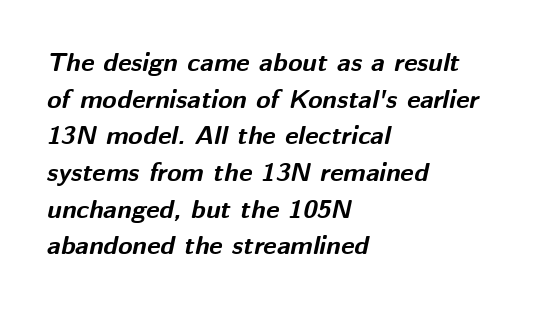
{"italic": "yes", "lean": "right", "slant_degrees": 12, "bold": "yes", "underline": "no", "align": "left", "line_spacing": "normal", "line_spacing_ratio": 1.41, "letter_spacing": "normal", "letter_spacing_em": 0.0, "glyph_px": 26}
